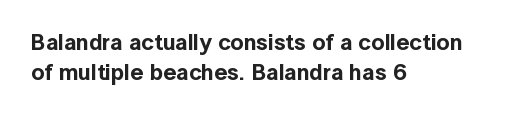
The image shows 23 px text type, upright; set left-aligned, normal line spacing (1.29x), normal letter spacing, not underlined.
